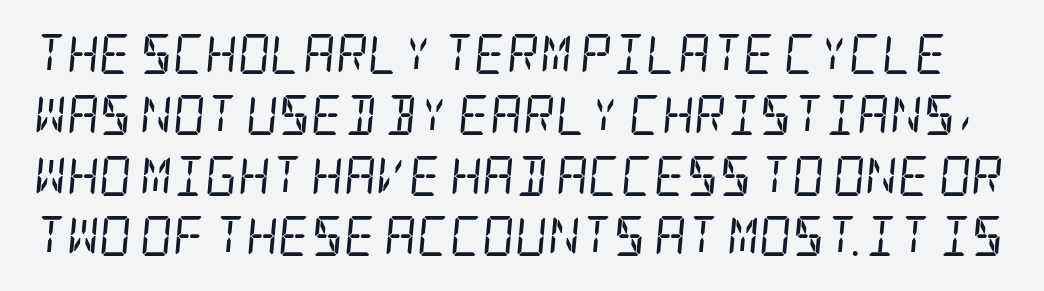
The typography opts for an oblique posture over an upright one. Is the letter spacing exaggerated? No — it looks like the ordinary default. Whoever set this chose a conventional vertical rhythm. Serif or sans? Serif — the stroke terminals have little feet. The letters look calm and open, with moderate or lighter stems.
